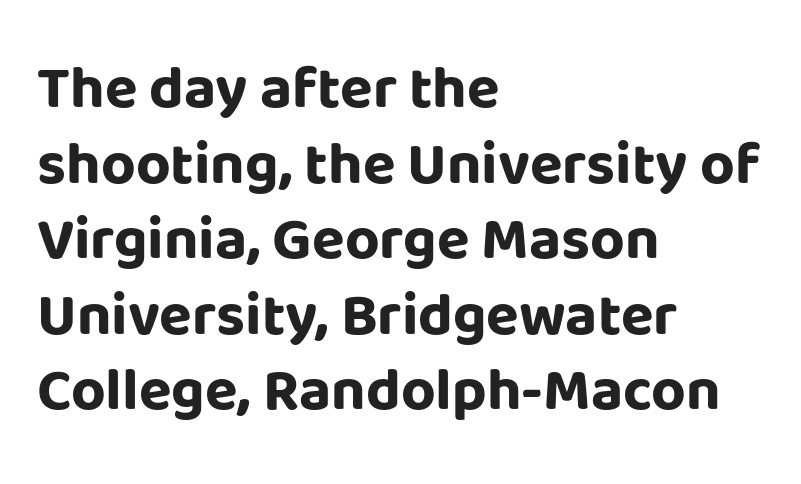
{"serif": "no", "italic": "no", "bold": "yes", "weight": "bold", "width": "normal", "stroke_contrast": "low", "x_height": "large", "monospaced": "no", "underline": "no", "align": "left", "line_spacing": "normal", "line_spacing_ratio": 1.26, "letter_spacing": "normal", "letter_spacing_em": 0.0, "glyph_px": 60}
